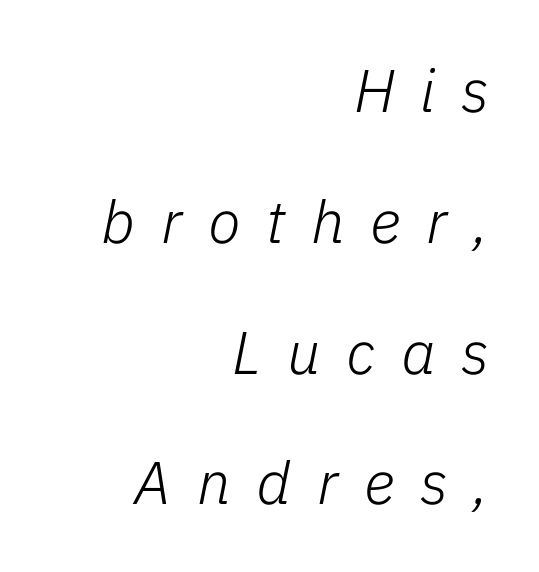
{"italic": "yes", "lean": "right", "slant_degrees": 11, "bold": "no", "weight": "light", "width": "normal", "stroke_contrast": "low", "x_height": "medium", "monospaced": "no", "underline": "no", "align": "right", "line_spacing": "loose", "line_spacing_ratio": 2.18, "letter_spacing": "wide", "letter_spacing_em": 0.43, "glyph_px": 60}
